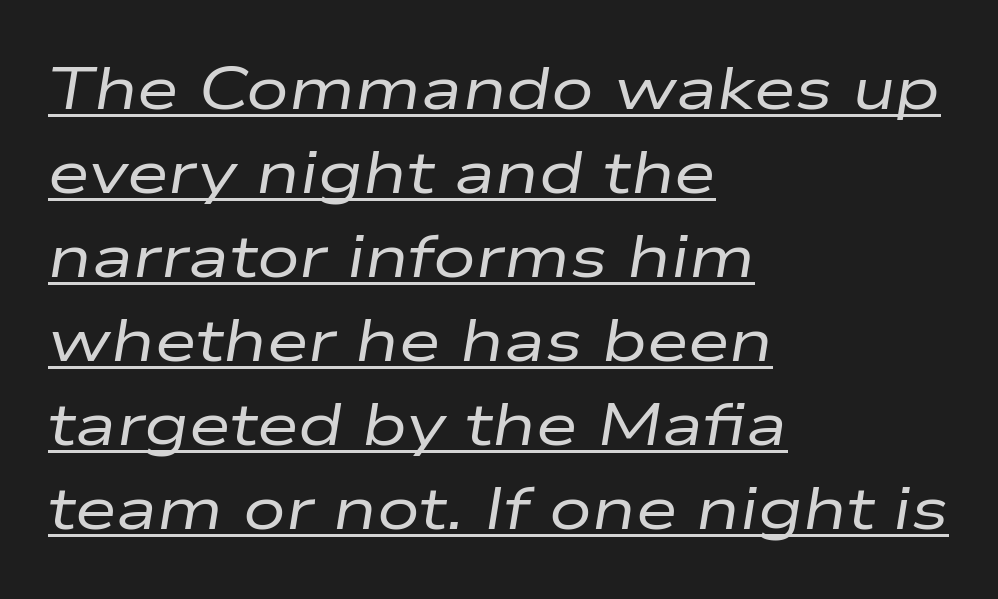
The image shows 60 px regular-weight, wide type, italic (leaning right); set left-aligned, normal line spacing (1.4x), normal letter spacing, underlined; low stroke contrast and a medium x-height.
